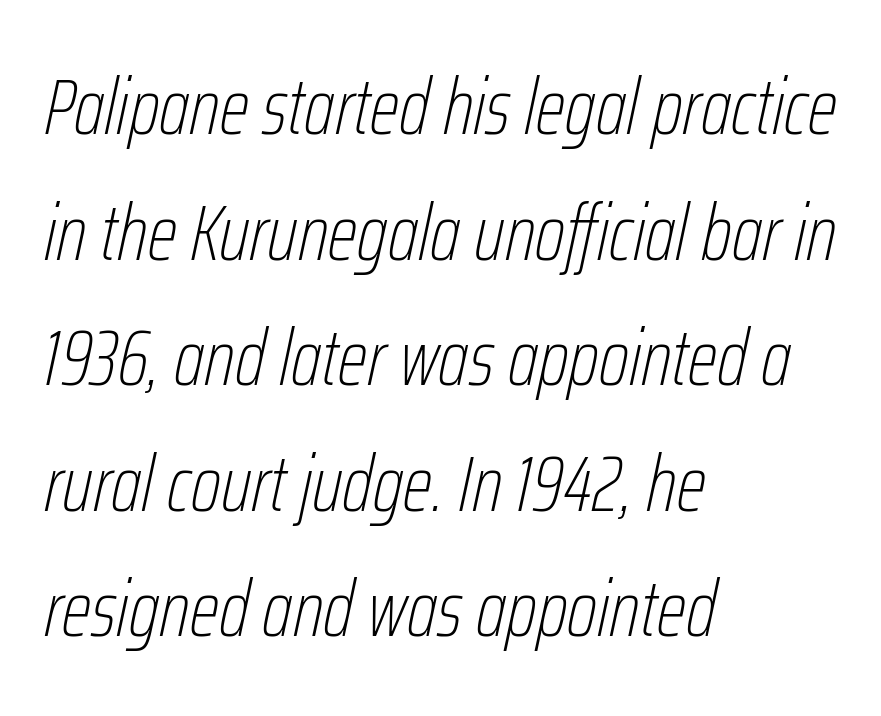
{"italic": "yes", "lean": "right", "slant_degrees": 12, "bold": "no", "weight": "thin", "width": "condensed", "stroke_contrast": "low", "x_height": "medium", "monospaced": "no", "underline": "no", "align": "left", "line_spacing": "normal", "line_spacing_ratio": 1.59, "letter_spacing": "normal", "letter_spacing_em": 0.0, "glyph_px": 79}
